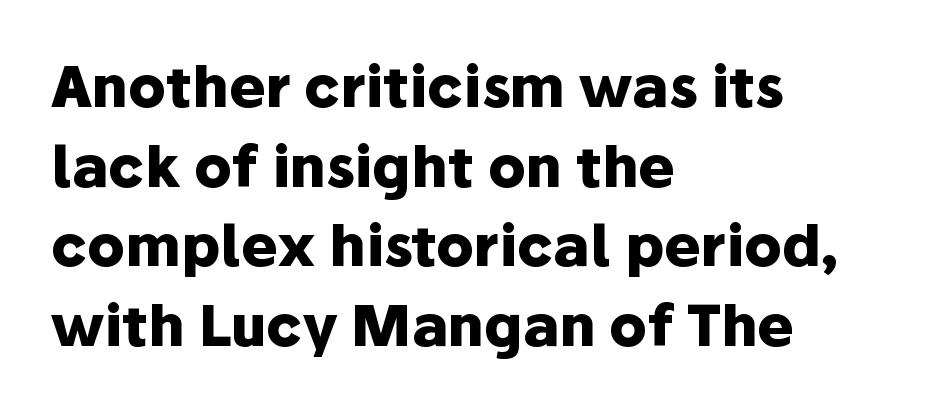
The image shows 56 px heavy sans-serif type, upright; set left-aligned, normal line spacing (1.42x), normal letter spacing, not underlined; low stroke contrast and a medium x-height.
